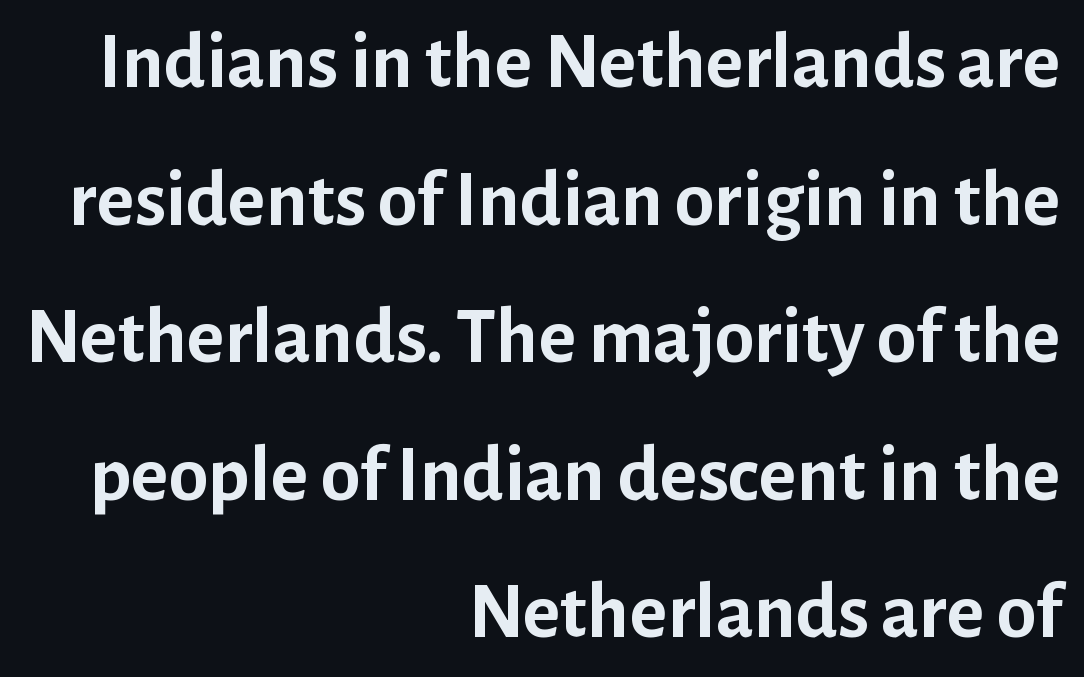
The image shows 80 px semibold sans-serif type, upright; set right-aligned, line spacing 1.72x, normal letter spacing, not underlined; low stroke contrast and a medium x-height.
